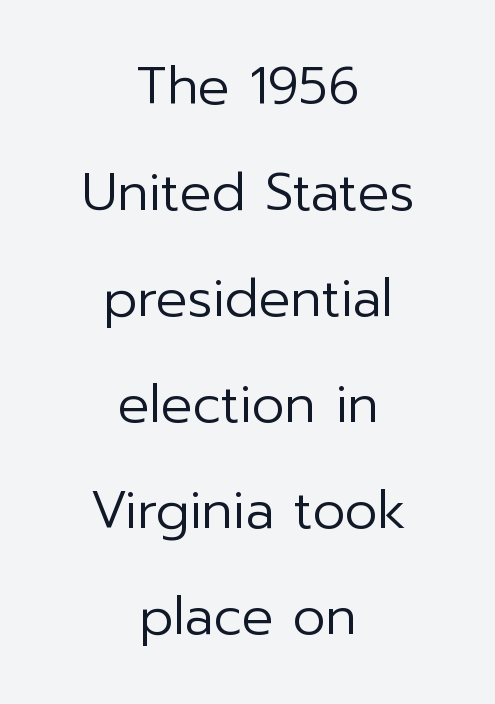
Rendered with straight, roman letterforms. Bare-footed words on every line. Spacing verdict: proportional, widths tailored to each character. Leading is clearly above the norm, producing a sparse column. The typeface chosen for these lines omits serifs. Nobody touched the tracking dial on this one.
